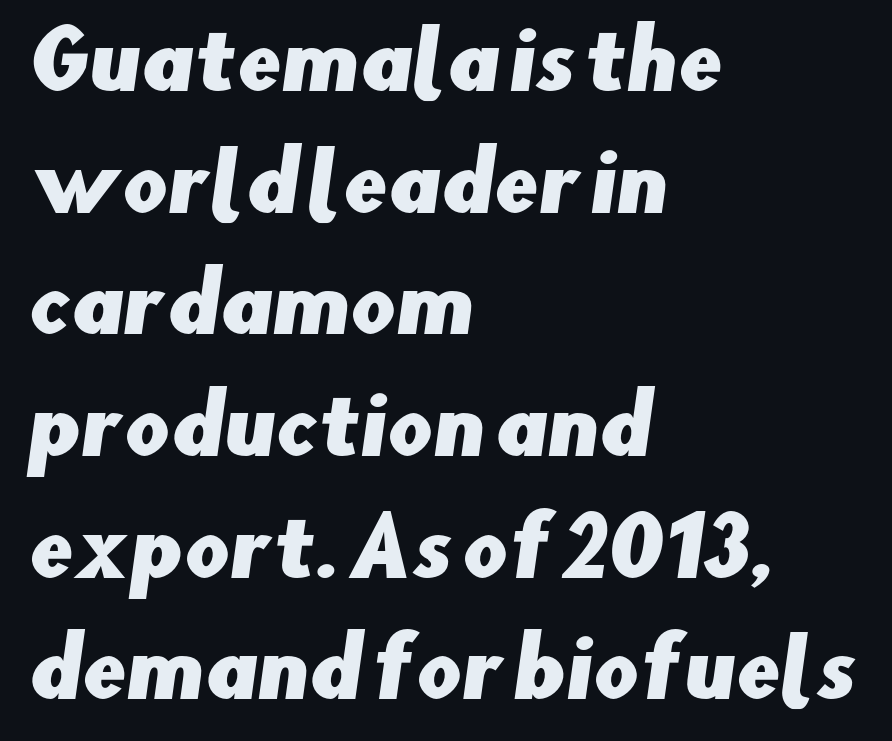
Q: Is the typeface a serif or a sans-serif typeface? A: Sans-serif.
Q: Is the text underlined? A: No.
Q: How is the paragraph aligned? A: Left-aligned.
Q: Is the spacing between letters normal or unusually wide? A: Normal.
Q: Is the spacing between lines tight, normal or loose? A: Normal.
Q: Width (condensed, normal, or wide)? A: Normal.
Q: Stroke contrast? A: Low.
Q: x-height? A: Small.
Q: Monospaced? A: No.
